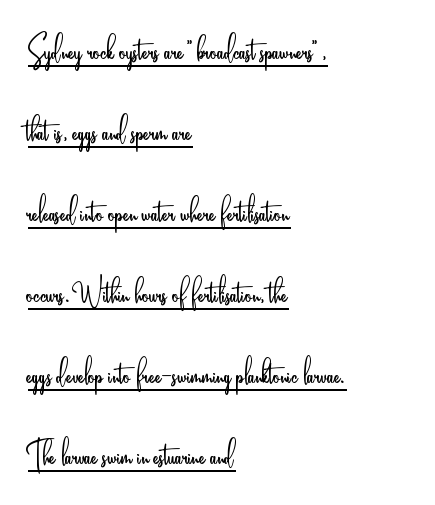
The image shows 42 px light, condensed sans-serif type; set left-aligned, loose line spacing (1.93x), normal letter spacing, underlined; low stroke contrast and a small x-height.
